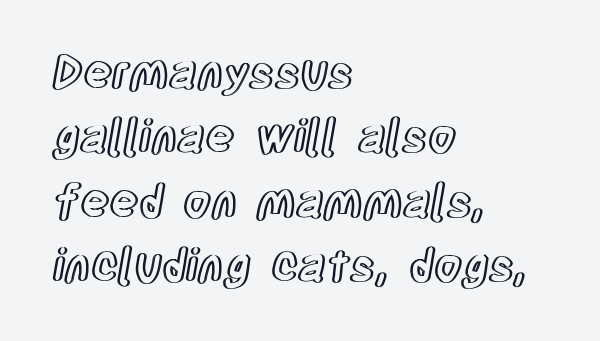
{"width": "condensed", "x_height": "large", "monospaced": "no", "underline": "no", "align": "left", "line_spacing": "normal", "line_spacing_ratio": 1.43, "letter_spacing": "normal", "letter_spacing_em": 0.0, "glyph_px": 45}
